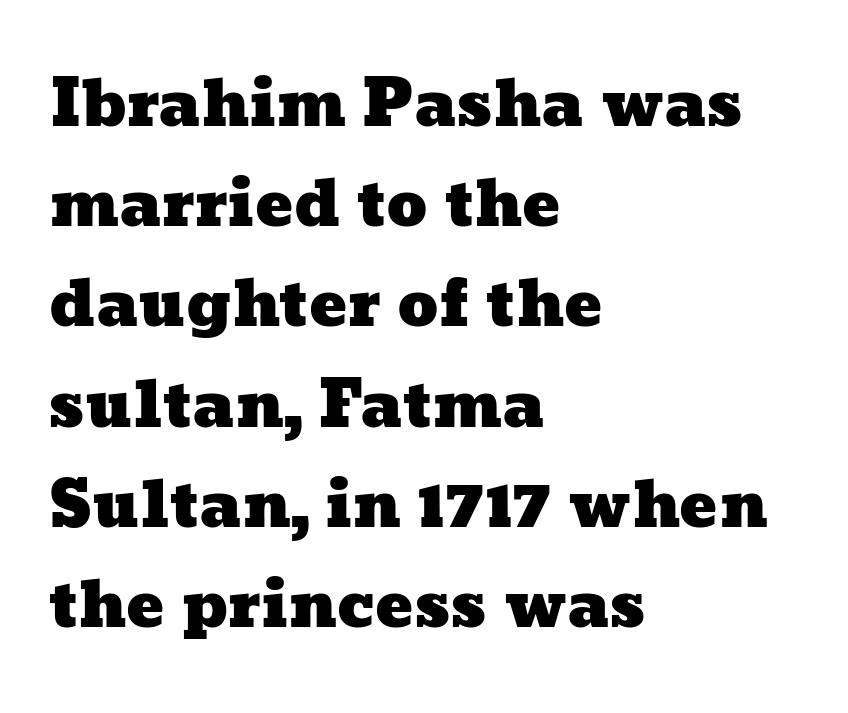
{"width": "wide", "stroke_contrast": "low", "x_height": "medium", "monospaced": "no", "underline": "no", "align": "left", "line_spacing": "normal", "line_spacing_ratio": 1.59, "letter_spacing": "normal", "letter_spacing_em": 0.0, "glyph_px": 63}
